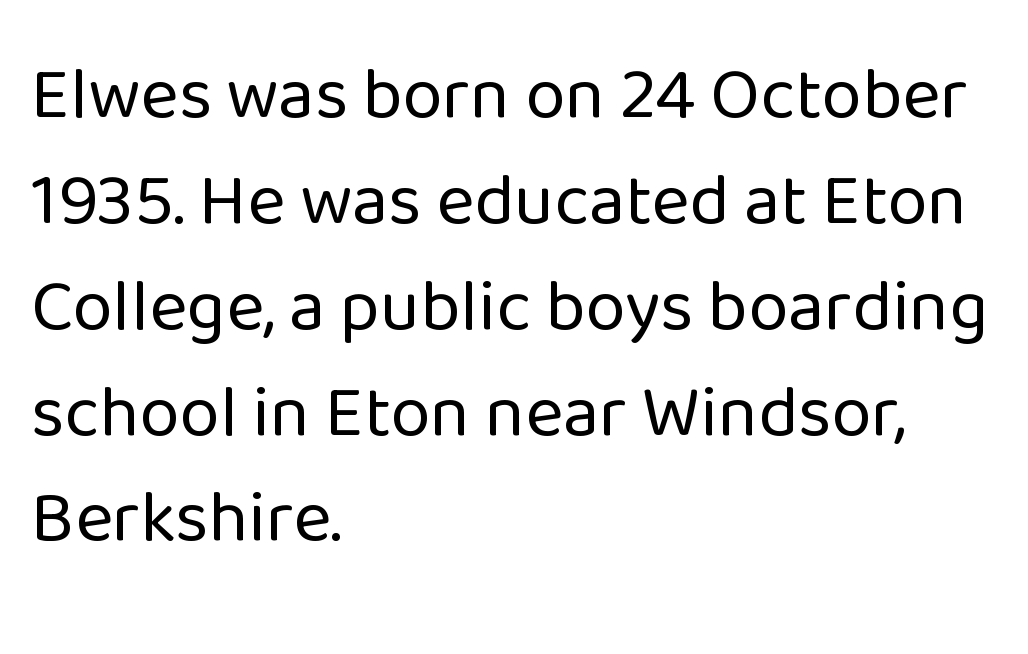
{"serif": "no", "italic": "no", "bold": "no", "weight": "regular", "width": "normal", "stroke_contrast": "low", "x_height": "medium", "monospaced": "no", "underline": "no", "align": "left", "line_spacing": "normal", "line_spacing_ratio": 1.45, "letter_spacing": "normal", "letter_spacing_em": 0.0, "glyph_px": 73}
